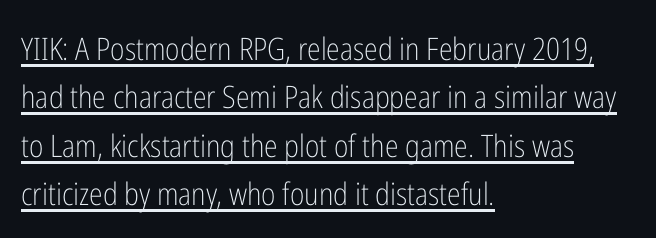
The image shows 31 px light, condensed sans-serif type, upright; set left-aligned, normal line spacing (1.56x), normal letter spacing, underlined; low stroke contrast and a medium x-height.
